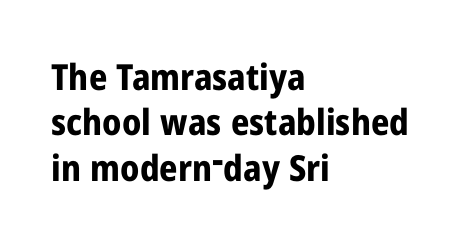
The image shows 36 px bold, condensed sans-serif type, upright; set left-aligned, normal line spacing (1.26x), normal letter spacing, not underlined; low stroke contrast and a medium x-height.
